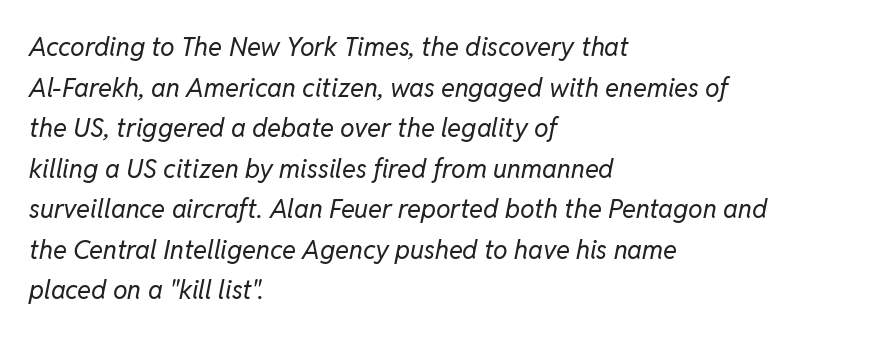
The image shows 26 px text type, italic (leaning right); set left-aligned, normal line spacing (1.56x), normal letter spacing, not underlined.
